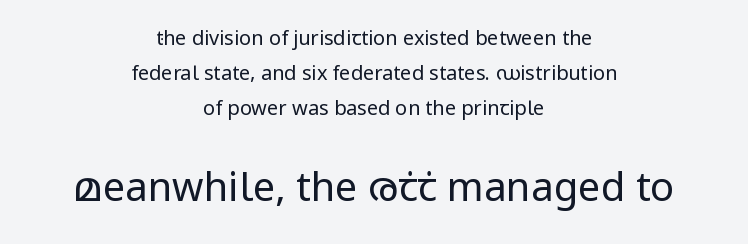
The typesetter chose a symmetrical, centered arrangement here. These lines are rendered in a variable-pitch font. Here the glyphs are tracked normally, forming tight word shapes. Italic? Not at all — the glyphs are vertical.
